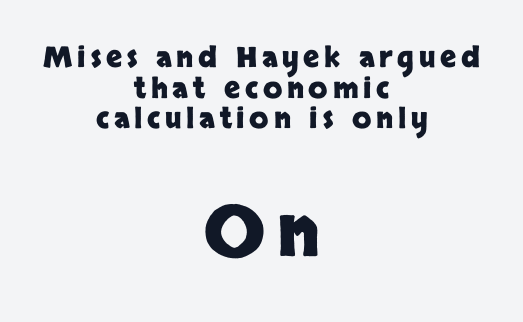
{"serif": "no", "italic": "no", "bold": "yes", "weight": "heavy", "width": "normal", "stroke_contrast": "low", "x_height": "large", "monospaced": "no", "underline": "no", "align": "center", "line_spacing": "tight", "line_spacing_ratio": 1.09, "larger_block": "second", "size_ratio": 2.5, "glyph_px": 70}
